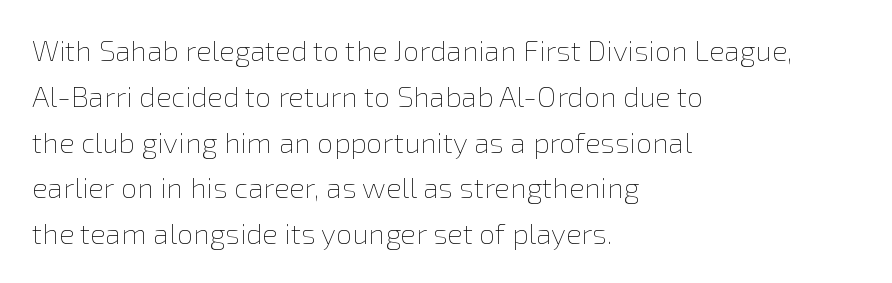
The specimen reads as upright at a glance. Each line starts at the same left margin while the right side varies. This rendering leaves character spacing at its baseline value. Horizontal bands of white between lines are of average thickness. The typeface has the unassuming heft of standard copy or less. Type without underlining.
